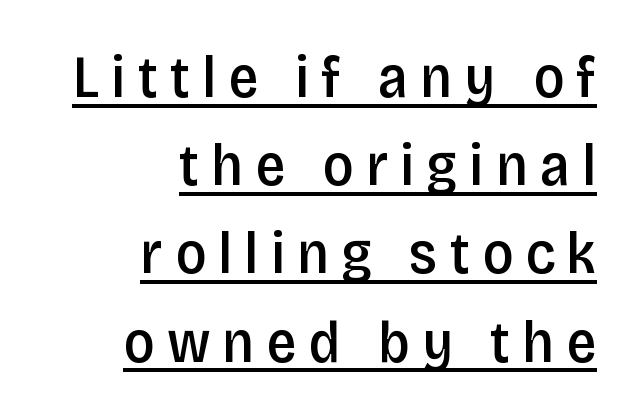
The image shows 60 px semibold, condensed sans-serif type, upright; set right-aligned, normal line spacing (1.47x), unusually wide letter spacing (+0.2 em), underlined; low stroke contrast and a large x-height.
